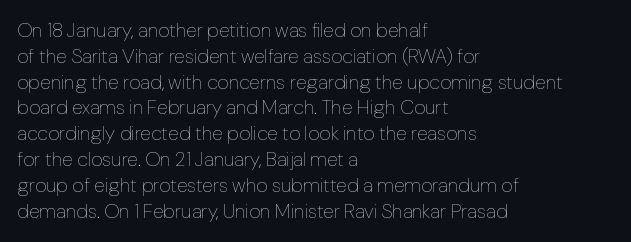
Q: Is the text bold? A: No.
Q: Is the text italic (slanted)? A: No, it is upright.
Q: Is the text underlined? A: No.
Q: How is the paragraph aligned? A: Left-aligned.
Q: Is the spacing between letters normal or unusually wide? A: Normal.
Q: Is the spacing between lines tight, normal or loose? A: Normal.
